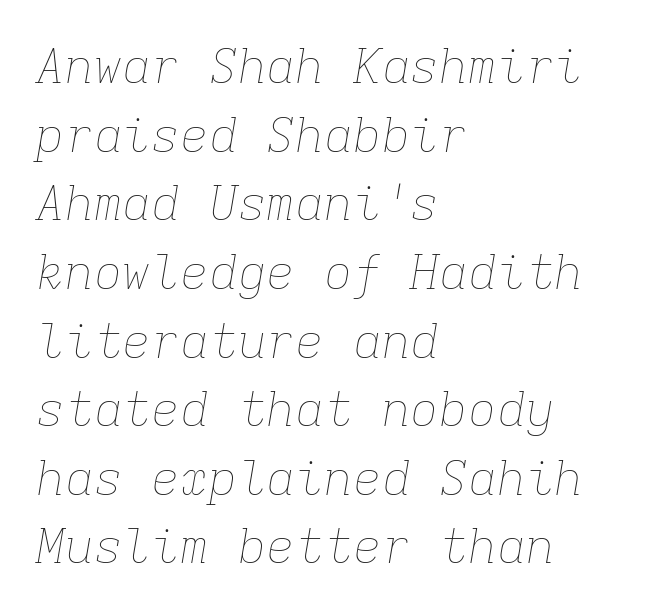
Horizontal bands of white between lines are of average thickness. Rendered with sloped, italic letterforms. Teacher's note: observe the even left margin — that is flush-left alignment. Underlining? Definitely not there. The rendering keeps characters at their native spacing.
